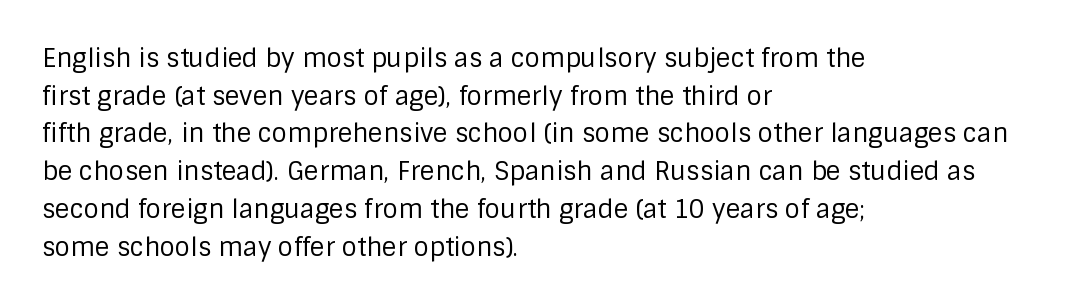
The image shows 25 px text type, upright; set left-aligned, normal line spacing (1.51x), normal letter spacing, not underlined.
